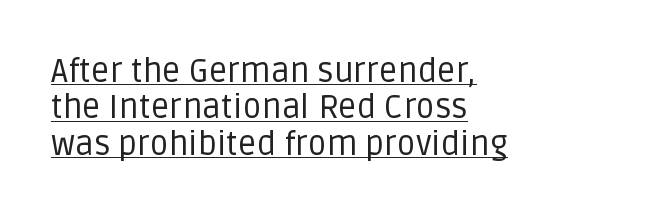
No chunkiness to these letters — they're not bold. The setting favours the left margin, as ordinary paragraphs usually do. The gaps between neighbouring characters are ordinary and unremarkable. Nope, not italic — everything's standing straight. Very little white space separates one row of letters from the next.
